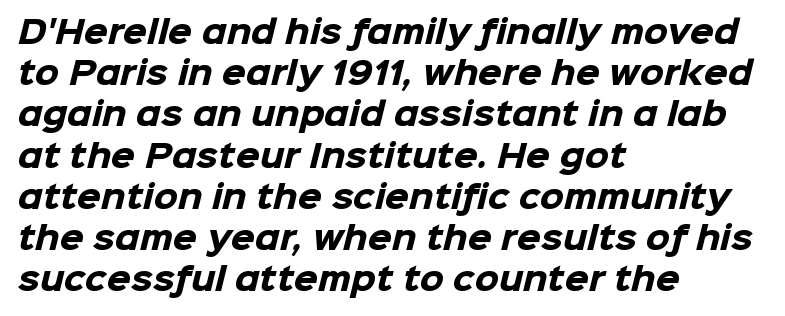
The image shows 31 px heavy sans-serif type; set left-aligned, normal line spacing (1.33x), normal letter spacing, not underlined; low stroke contrast and a medium x-height.
